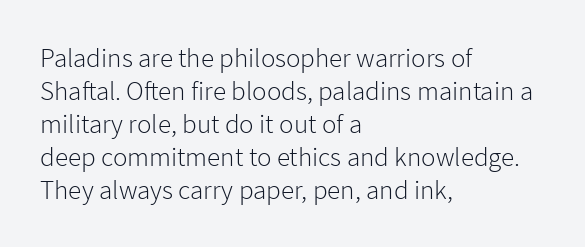
{"italic": "no", "bold": "no", "underline": "no", "align": "left", "line_spacing_ratio": 1.22, "letter_spacing": "normal", "letter_spacing_em": 0.0, "glyph_px": 27}
